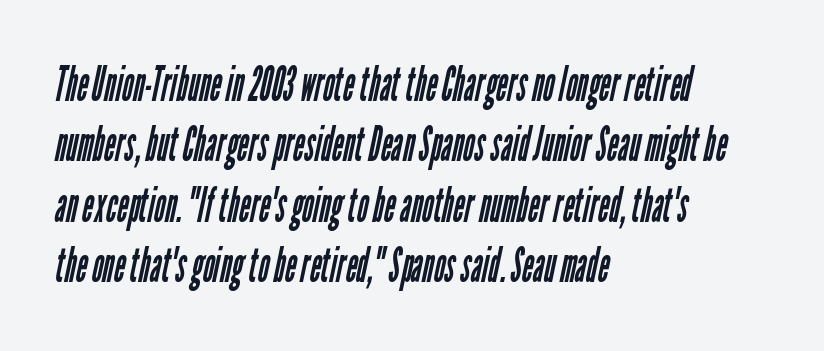
Q: Is the text bold? A: No.
Q: Is the typeface a serif or a sans-serif typeface? A: Sans-serif.
Q: Is the text underlined? A: No.
Q: How is the paragraph aligned? A: Left-aligned.
Q: Is the spacing between letters normal or unusually wide? A: Normal.
Q: Is the spacing between lines tight, normal or loose? A: Normal.
Q: Width (condensed, normal, or wide)? A: Condensed.
Q: Stroke contrast? A: Low.
Q: x-height? A: Medium.
Q: Monospaced? A: No.
